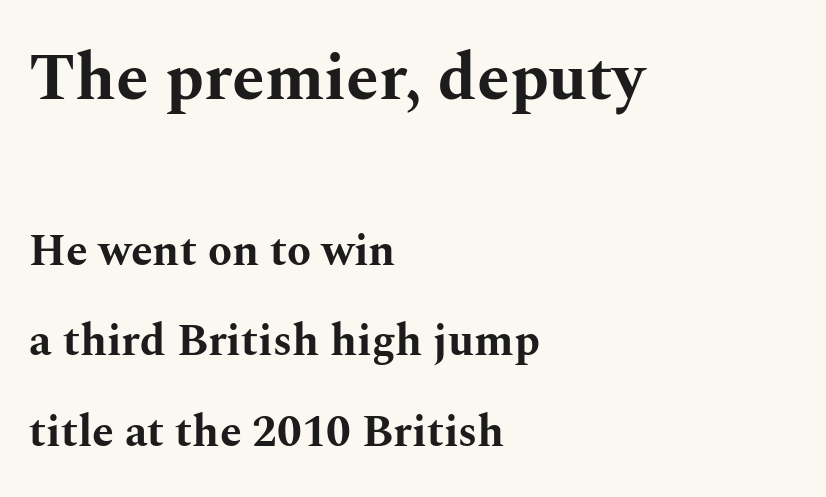
The image shows 66 px bold, wide serif type, upright; set left-aligned, loose line spacing (2.06x), normal letter spacing, not underlined; the first (top) block is 1.5x larger; medium stroke contrast and a medium x-height.
